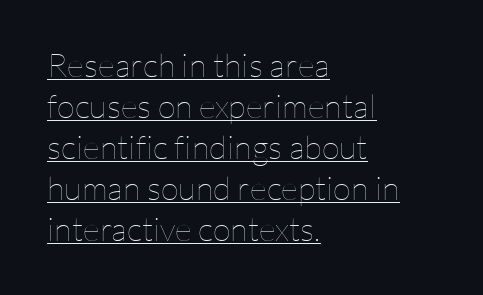
The image shows 33 px thin type, upright; set left-aligned, line spacing 1.24x, normal letter spacing, underlined; low stroke contrast and a medium x-height.
